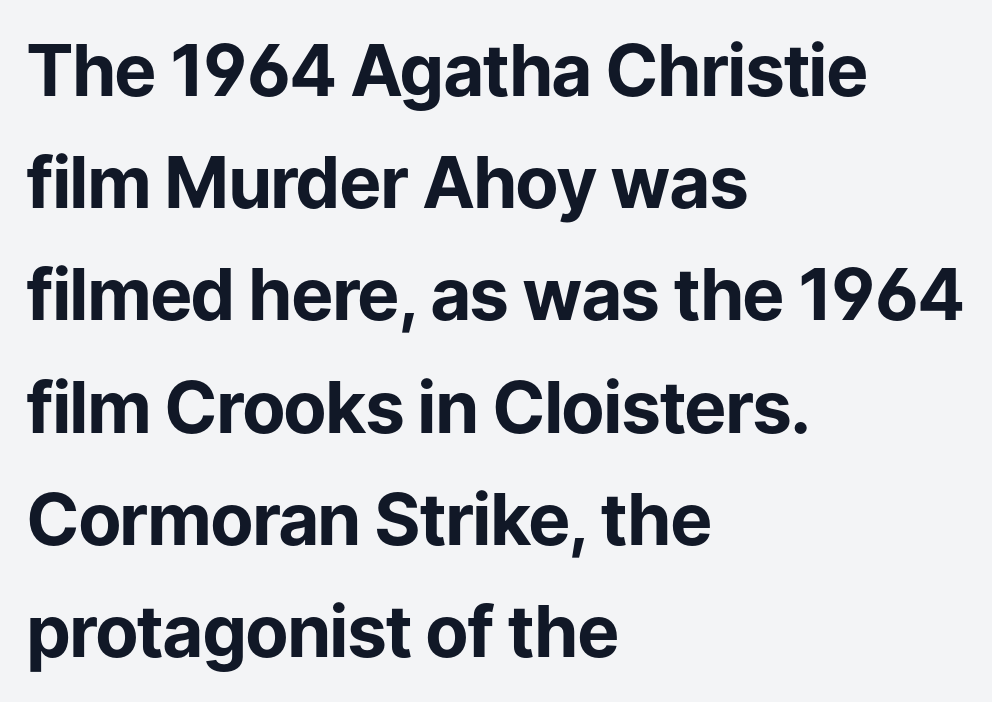
The image shows 71 px bold sans-serif type, upright; set left-aligned, normal line spacing (1.58x), normal letter spacing, not underlined; low stroke contrast and a medium x-height.
